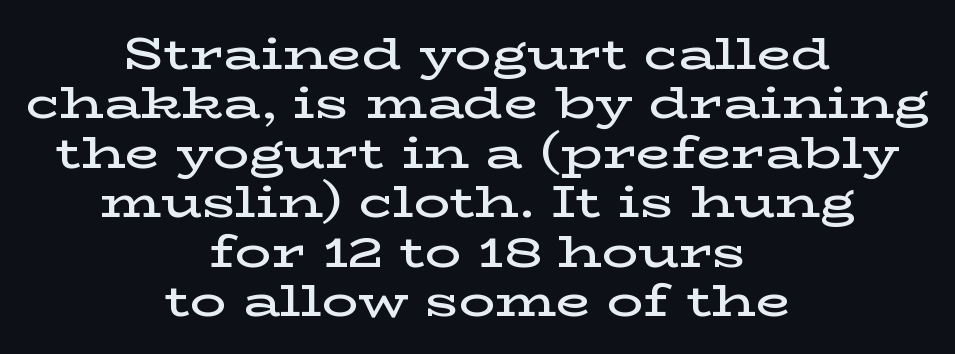
{"serif": "yes", "italic": "no", "bold": "semi", "weight": "semibold", "width": "wide", "stroke_contrast": "low", "x_height": "medium", "monospaced": "no", "underline": "no", "align": "center", "line_spacing": "tight", "line_spacing_ratio": 1.1, "letter_spacing": "normal", "letter_spacing_em": 0.0, "glyph_px": 45}
